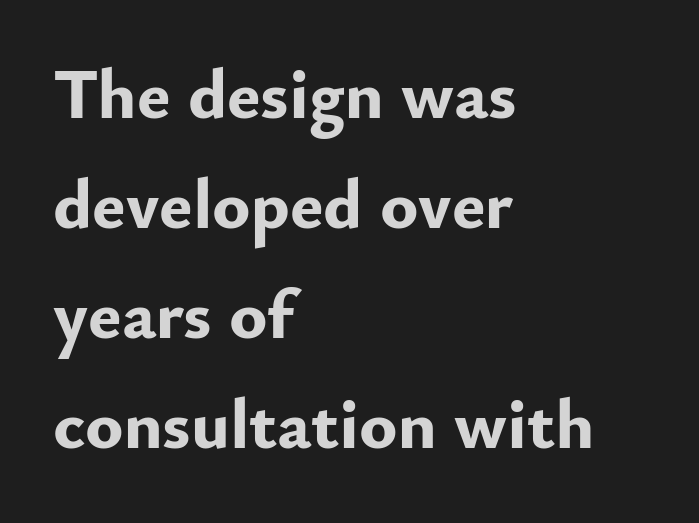
{"serif": "no", "italic": "no", "bold": "yes", "weight": "bold", "width": "normal", "stroke_contrast": "low", "x_height": "small", "monospaced": "no", "underline": "no", "align": "left", "line_spacing": "normal", "line_spacing_ratio": 1.55, "letter_spacing": "normal", "letter_spacing_em": 0.0, "glyph_px": 71}
